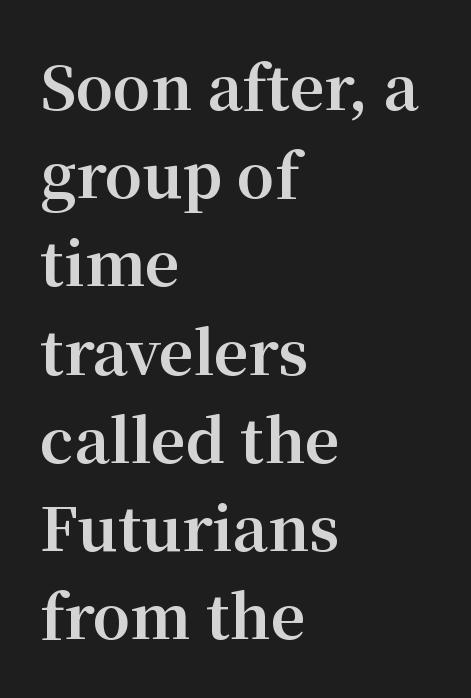
Q: Is the text bold? A: Yes.
Q: Is the text italic (slanted)? A: No, it is upright.
Q: Is the typeface a serif or a sans-serif typeface? A: Serif.
Q: Is the text underlined? A: No.
Q: How is the paragraph aligned? A: Left-aligned.
Q: Is the spacing between letters normal or unusually wide? A: Normal.
Q: Is the spacing between lines tight, normal or loose? A: Normal.
Q: Width (condensed, normal, or wide)? A: Normal.
Q: Stroke contrast? A: Medium.
Q: x-height? A: Medium.
Q: Monospaced? A: No.
